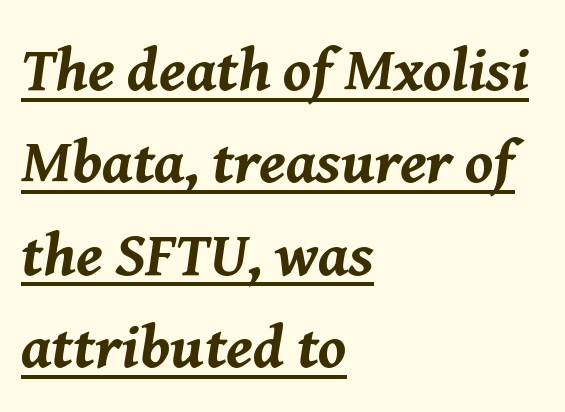
The passage shown stacks its lines at a standard gap. Which margin do the lines hug? The left one — the right edge is uneven. Is the type bold? Yes — the strokes are clearly thick and heavy. Is there an underline? Yes — a line sits under the letters.
